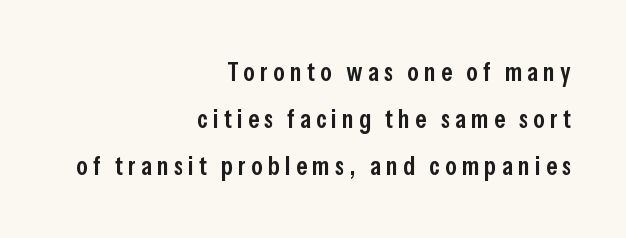
Q: Is the text bold? A: Semi-bold.
Q: Is the text italic (slanted)? A: No, it is upright.
Q: Is the text underlined? A: No.
Q: How is the paragraph aligned? A: Right-aligned.
Q: Is the spacing between letters normal or unusually wide? A: Unusually wide.
